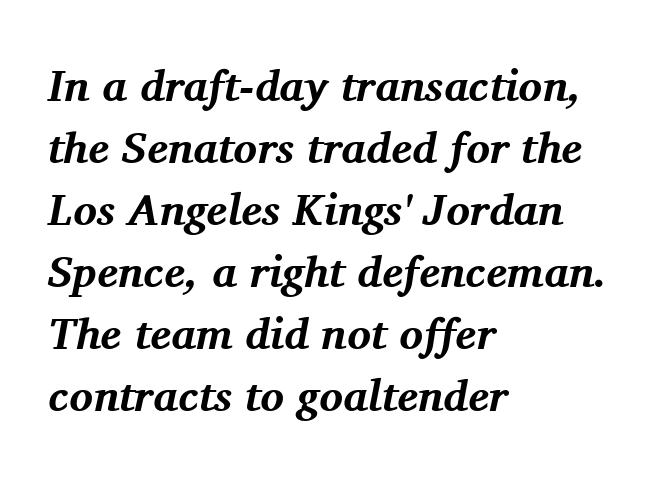
Q: Is the text bold? A: Yes.
Q: Is the text italic (slanted)? A: Yes, it leans right by about 11 degrees.
Q: Is the typeface a serif or a sans-serif typeface? A: Serif.
Q: Is the text underlined? A: No.
Q: How is the paragraph aligned? A: Left-aligned.
Q: Is the spacing between letters normal or unusually wide? A: Normal.
Q: Is the spacing between lines tight, normal or loose? A: Normal.
Q: Width (condensed, normal, or wide)? A: Normal.
Q: Stroke contrast? A: Medium.
Q: x-height? A: Medium.
Q: Monospaced? A: No.
